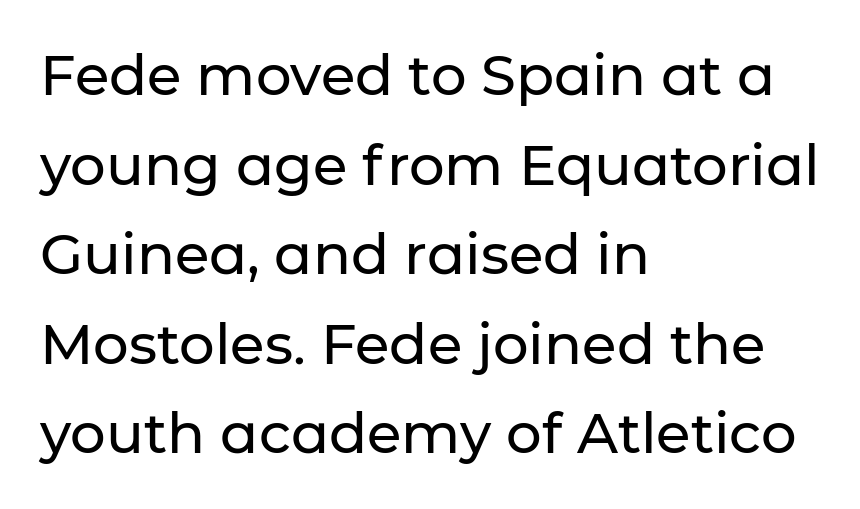
Layout note: lines flush left. No feet cap the strokes, marking this as sans-serif type. Check under the words: just untouched page. The specimen reads as upright at a glance.
